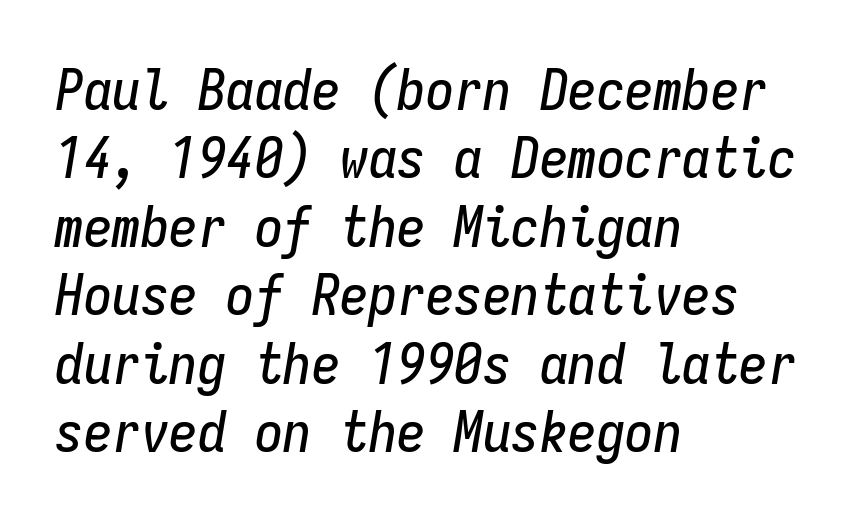
Which margin do the lines hug? The left one — the right edge is uneven. The specimen omits any rule beneath the text block's lines. Between one letter and the next there's only the usual sliver of space. Slant detected: the letters are inclined. These lines are rendered in a fixed-pitch font.
